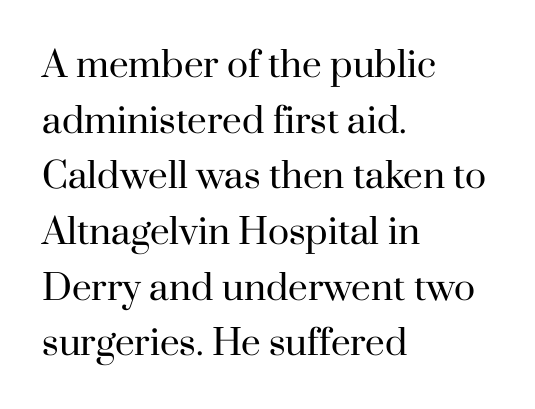
{"serif": "yes", "italic": "no", "bold": "no", "weight": "regular", "width": "normal", "stroke_contrast": "high", "x_height": "small", "monospaced": "no", "underline": "no", "align": "left", "line_spacing": "normal", "line_spacing_ratio": 1.59, "letter_spacing": "normal", "letter_spacing_em": 0.0, "glyph_px": 35}
